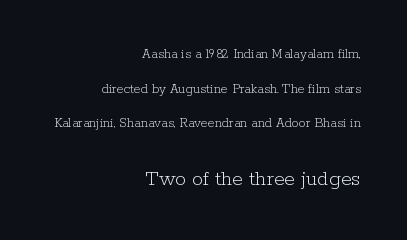
The image shows 22 px text type, upright; set right-aligned, loose line spacing (2.47x), normal letter spacing, not underlined; the second (bottom) block is 1.57x larger.
